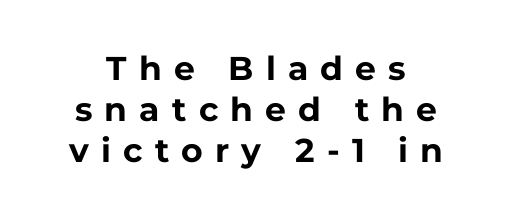
Q: Is the text bold? A: Yes.
Q: Is the text italic (slanted)? A: No, it is upright.
Q: Is the typeface a serif or a sans-serif typeface? A: Sans-serif.
Q: Is the text underlined? A: No.
Q: Is the spacing between letters normal or unusually wide? A: Unusually wide.
Q: Width (condensed, normal, or wide)? A: Normal.
Q: Stroke contrast? A: Low.
Q: x-height? A: Medium.
Q: Monospaced? A: No.
